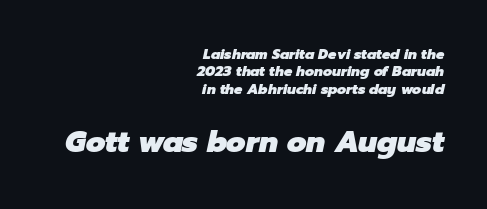
The image shows 30 px heavy type, italic (leaning right); set right-aligned, normal line spacing (1.25x), normal letter spacing, not underlined; the second (bottom) block is 2.14x larger; low stroke contrast and a medium x-height.
